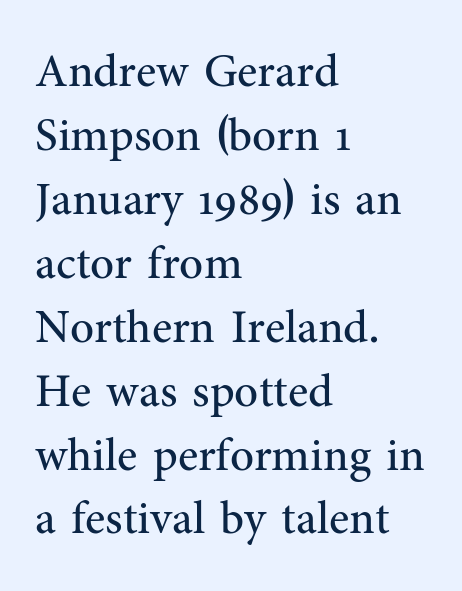
The image shows 47 px regular-weight serif type, upright; set left-aligned, normal line spacing (1.36x), normal letter spacing, not underlined; medium stroke contrast and a medium x-height.
